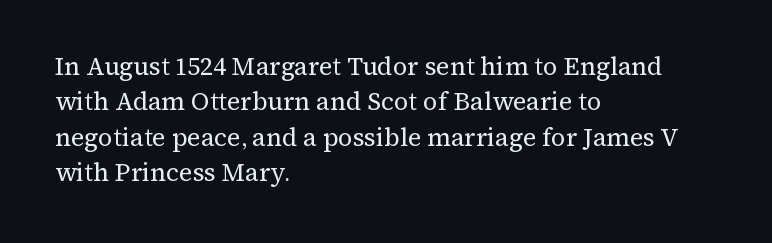
{"italic": "no", "bold": "no", "underline": "no", "align": "left", "line_spacing": "normal", "line_spacing_ratio": 1.42, "letter_spacing": "normal", "letter_spacing_em": 0.0, "glyph_px": 25}
